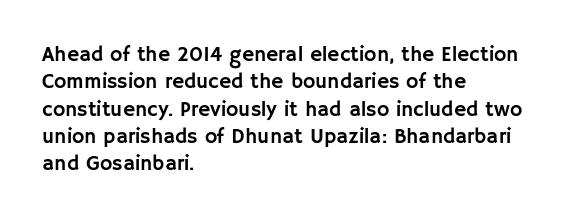
You could call the tracking neutral — neither tight nor loose. Honestly, there is no underline to notice here at all. This is roman type, the default non-slanted kind. Compared with a centered layout, this one pins lines to the left instead. Interline gaps are of average width in this sample.
